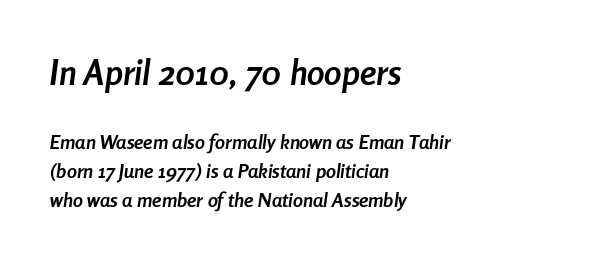
{"italic": "yes", "lean": "right", "slant_degrees": 8, "bold": "yes", "weight": "semibold", "width": "condensed", "stroke_contrast": "low", "x_height": "medium", "monospaced": "no", "underline": "no", "align": "left", "line_spacing": "normal", "line_spacing_ratio": 1.45, "letter_spacing": "normal", "letter_spacing_em": 0.0, "larger_block": "first", "size_ratio": 1.75, "glyph_px": 35}
